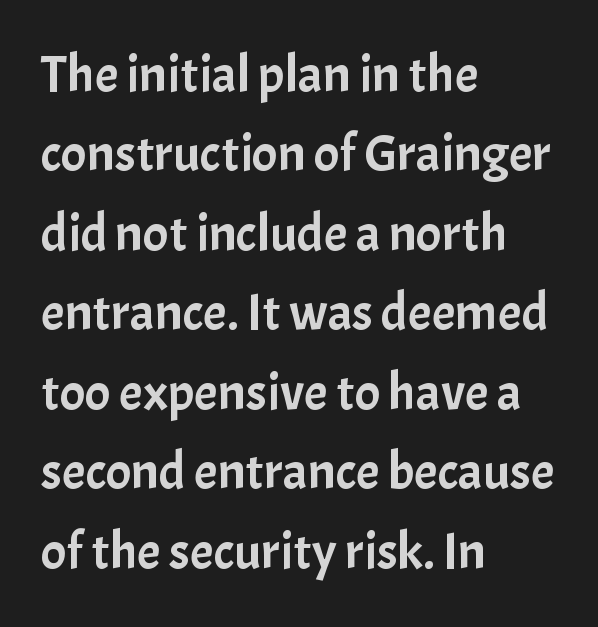
Q: Is the text italic (slanted)? A: No, it is upright.
Q: Is the typeface a serif or a sans-serif typeface? A: Sans-serif.
Q: Is the text underlined? A: No.
Q: How is the paragraph aligned? A: Left-aligned.
Q: Is the spacing between letters normal or unusually wide? A: Normal.
Q: Is the spacing between lines tight, normal or loose? A: Normal.
Q: Width (condensed, normal, or wide)? A: Normal.
Q: Stroke contrast? A: Low.
Q: x-height? A: Medium.
Q: Monospaced? A: No.
